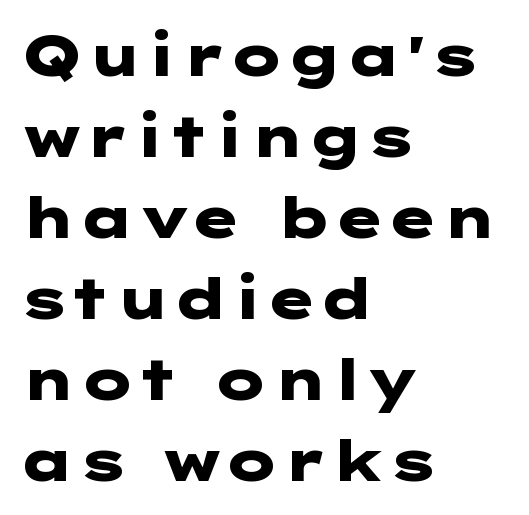
Q: Is the text bold? A: Yes.
Q: Is the text italic (slanted)? A: No, it is upright.
Q: Is the typeface a serif or a sans-serif typeface? A: Sans-serif.
Q: Is the text underlined? A: No.
Q: How is the paragraph aligned? A: Left-aligned.
Q: Is the spacing between letters normal or unusually wide? A: Normal.
Q: Is the spacing between lines tight, normal or loose? A: Normal.
Q: Width (condensed, normal, or wide)? A: Wide.
Q: Stroke contrast? A: Low.
Q: x-height? A: Medium.
